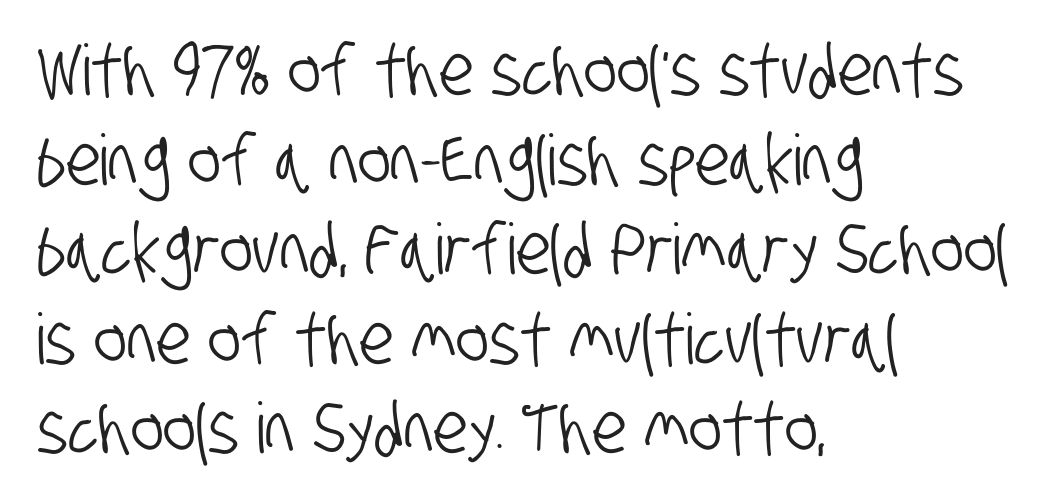
The image shows 70 px condensed sans-serif type; set left-aligned, normal line spacing (1.28x), normal letter spacing, not underlined; low stroke contrast and a large x-height.
